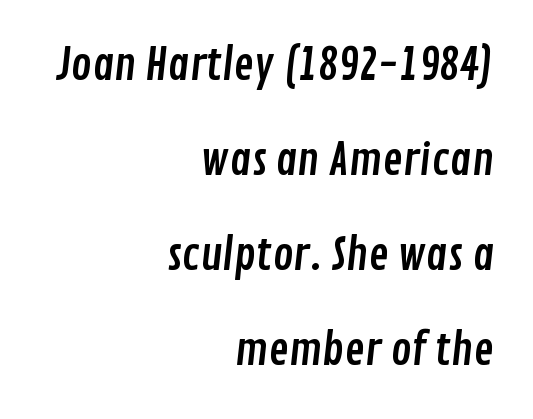
To sum up the face: it is a sans, with no serifs. Does the copy run flush right? Yes — the right margin is perfectly even. This rendering leaves character spacing at its baseline value. Character widths vary here, with narrow letters taking less room than wide ones.
